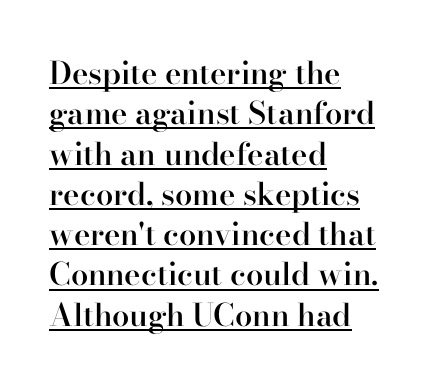
Q: Is the text bold? A: Semi-bold.
Q: Is the text italic (slanted)? A: No, it is upright.
Q: Is the typeface a serif or a sans-serif typeface? A: Serif.
Q: Is the text underlined? A: Yes.
Q: How is the paragraph aligned? A: Left-aligned.
Q: Is the spacing between letters normal or unusually wide? A: Normal.
Q: Is the spacing between lines tight, normal or loose? A: Normal.
Q: Width (condensed, normal, or wide)? A: Normal.
Q: Stroke contrast? A: High.
Q: x-height? A: Small.
Q: Monospaced? A: No.
